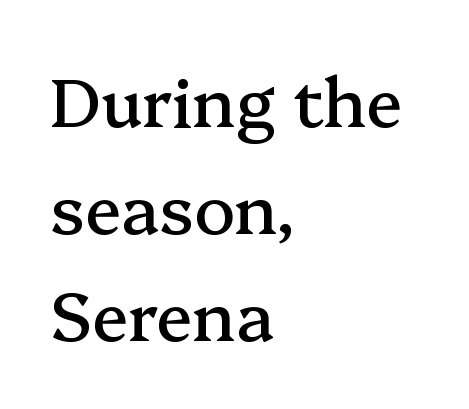
The image shows 68 px serif type, upright; set left-aligned, normal line spacing (1.57x), normal letter spacing, not underlined; medium stroke contrast and a medium x-height.
